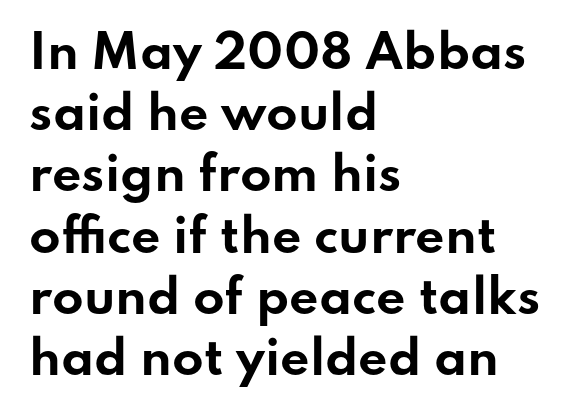
Q: Is the text bold? A: Yes.
Q: Is the text italic (slanted)? A: No, it is upright.
Q: Is the typeface a serif or a sans-serif typeface? A: Sans-serif.
Q: Is the text underlined? A: No.
Q: How is the paragraph aligned? A: Left-aligned.
Q: Is the spacing between letters normal or unusually wide? A: Normal.
Q: Is the spacing between lines tight, normal or loose? A: Normal.
Q: Width (condensed, normal, or wide)? A: Wide.
Q: Stroke contrast? A: Low.
Q: x-height? A: Small.
Q: Monospaced? A: No.
